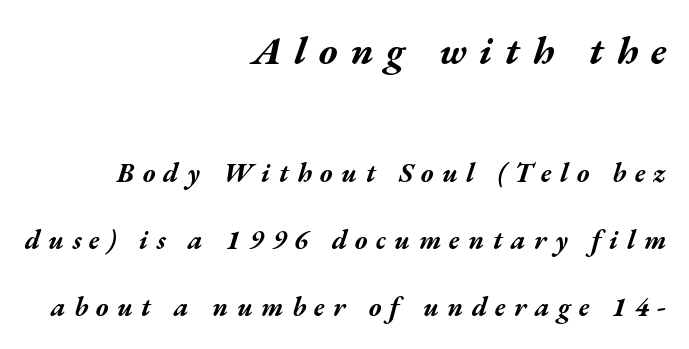
{"italic": "yes", "lean": "right", "slant_degrees": 17, "bold": "yes", "weight": "bold", "width": "wide", "stroke_contrast": "medium", "x_height": "medium", "monospaced": "no", "underline": "no", "align": "right", "line_spacing": "loose", "line_spacing_ratio": 2.48, "letter_spacing": "wide", "letter_spacing_em": 0.31, "larger_block": "first", "size_ratio": 1.48, "glyph_px": 40}
